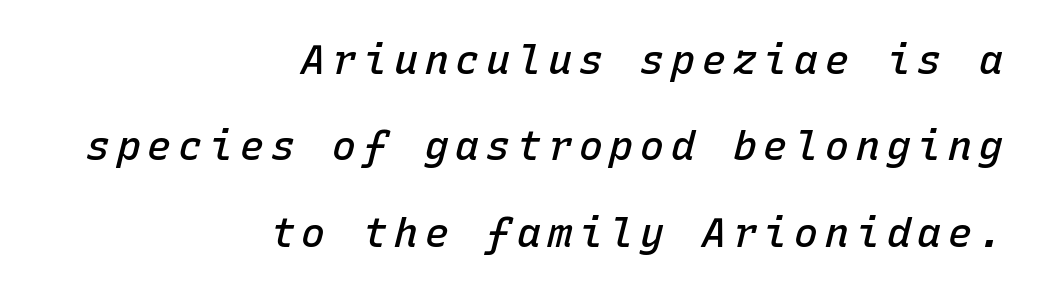
Q: Is the text bold? A: Semi-bold.
Q: Is the text italic (slanted)? A: Yes, it leans right by about 15 degrees.
Q: Is the text underlined? A: No.
Q: How is the paragraph aligned? A: Right-aligned.
Q: Is the spacing between lines tight, normal or loose? A: Loose.
Q: Width (condensed, normal, or wide)? A: Normal.
Q: Stroke contrast? A: Low.
Q: x-height? A: Medium.
Q: Monospaced? A: Yes.
